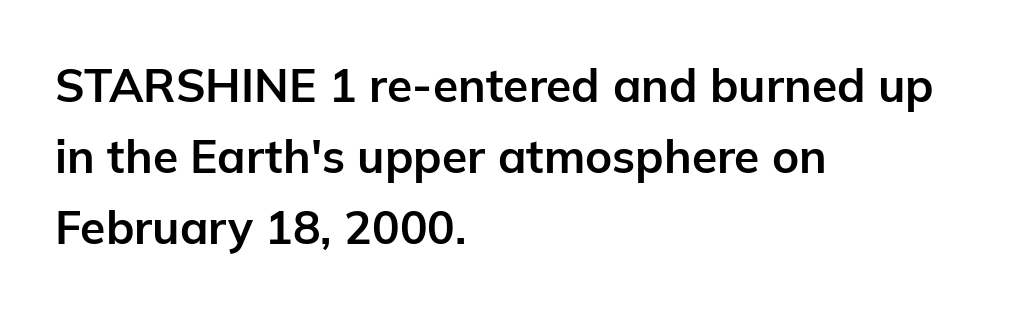
What weight is shown? A full bold with thick strokes. Here the glyphs are tracked normally, forming tight word shapes. The letters carry no serifs — their stems end cleanly without finishing strokes. The rag falls on the right side of this text block.
